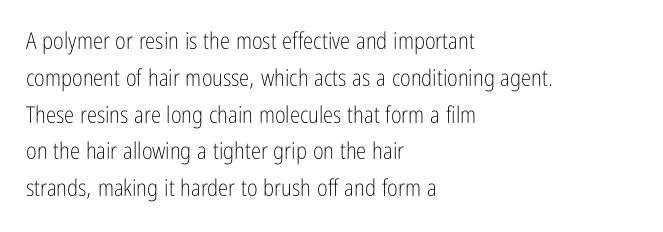
{"italic": "no", "bold": "no", "underline": "no", "align": "left", "line_spacing": "normal", "line_spacing_ratio": 1.6, "letter_spacing": "normal", "letter_spacing_em": 0.0, "glyph_px": 23}
